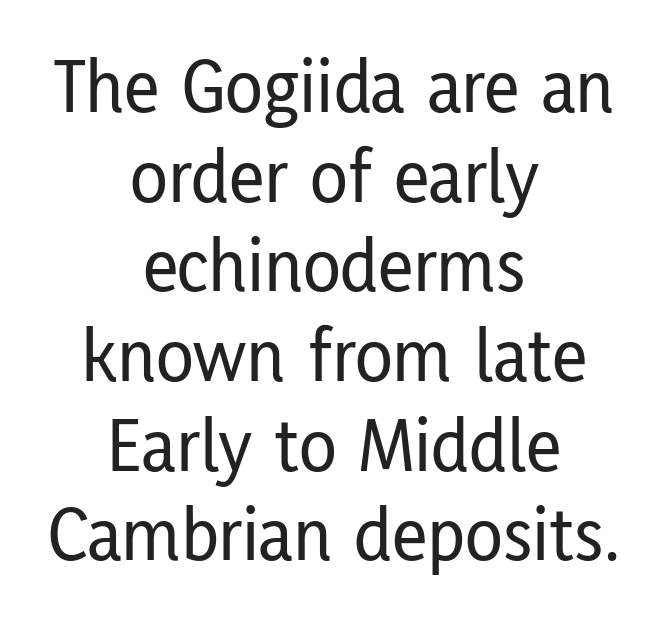
The space beneath each line is pristine and unruled. Nothing sits at the stroke ends, so this counts as sans-serif. Horizontal alignment here is central, giving a formal, balanced look. Note the varied advance widths — an 'i' is clearly narrower than an 'm'. A typesetter would call this leading minimal, almost set solid.
